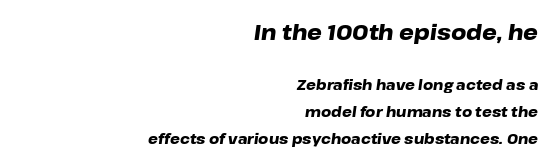
Q: Is the text bold? A: Yes.
Q: Is the text italic (slanted)? A: Yes, it leans right by about 8 degrees.
Q: Is the text underlined? A: No.
Q: How is the paragraph aligned? A: Right-aligned.
Q: Is the spacing between letters normal or unusually wide? A: Normal.
Q: Is the spacing between lines tight, normal or loose? A: Loose.
Q: Which block of text is set in a larger size, the first (top) or the second (bottom)? A: The first (top) one.
